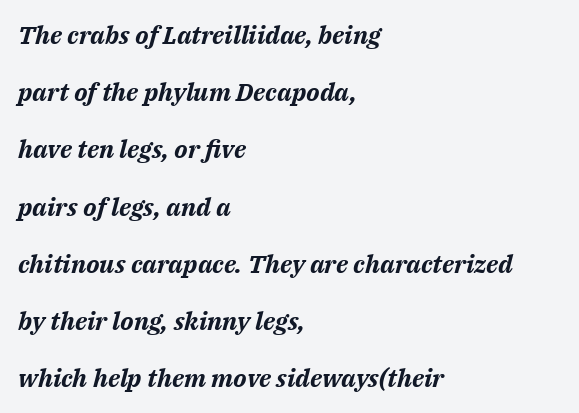
{"italic": "yes", "lean": "right", "slant_degrees": 14, "bold": "yes", "underline": "no", "align": "left", "line_spacing": "loose", "line_spacing_ratio": 2.29, "letter_spacing": "normal", "letter_spacing_em": 0.0, "glyph_px": 25}
